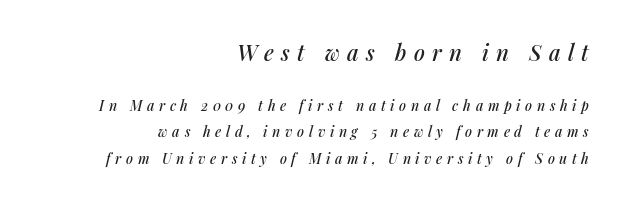
Q: Is the text italic (slanted)? A: Yes, it leans right by about 14 degrees.
Q: Is the text underlined? A: No.
Q: How is the paragraph aligned? A: Right-aligned.
Q: Is the spacing between letters normal or unusually wide? A: Unusually wide.
Q: Which block of text is set in a larger size, the first (top) or the second (bottom)? A: The first (top) one.
